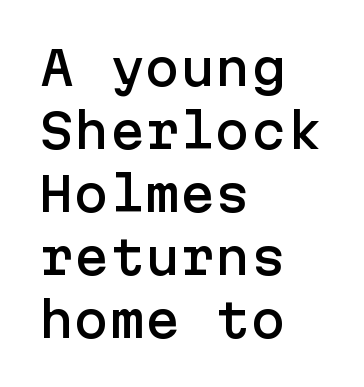
Q: Is the text italic (slanted)? A: No, it is upright.
Q: Is the typeface a serif or a sans-serif typeface? A: Sans-serif.
Q: Is the text underlined? A: No.
Q: How is the paragraph aligned? A: Left-aligned.
Q: Is the spacing between letters normal or unusually wide? A: Normal.
Q: Is the spacing between lines tight, normal or loose? A: Normal.
Q: Width (condensed, normal, or wide)? A: Normal.
Q: Stroke contrast? A: Low.
Q: x-height? A: Medium.
